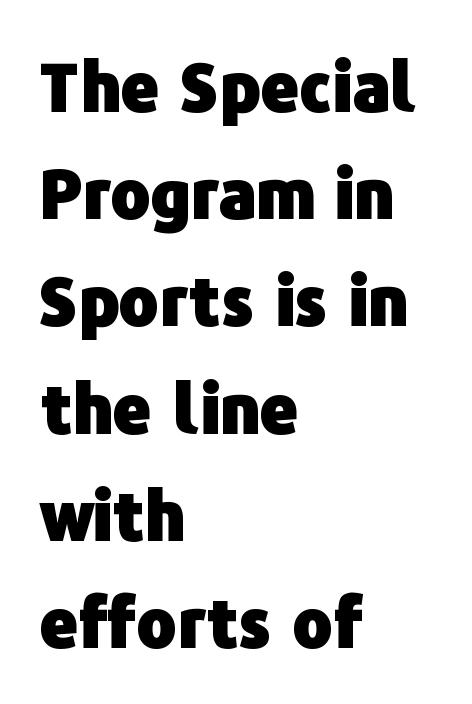
The image shows 67 px heavy sans-serif type, upright; set left-aligned, normal line spacing (1.6x), normal letter spacing, not underlined; low stroke contrast and a medium x-height.
